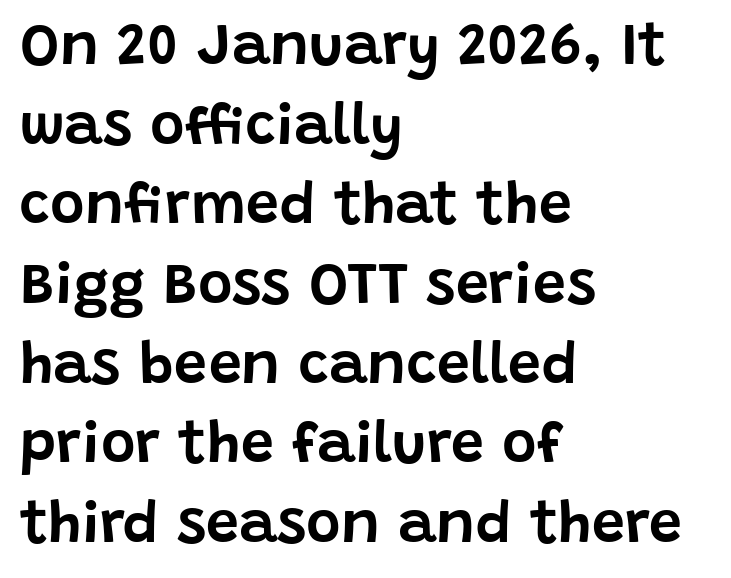
{"serif": "no", "italic": "no", "width": "normal", "stroke_contrast": "low", "x_height": "large", "monospaced": "no", "underline": "no", "align": "left", "line_spacing": "normal", "line_spacing_ratio": 1.35, "letter_spacing": "normal", "letter_spacing_em": 0.0, "glyph_px": 59}
